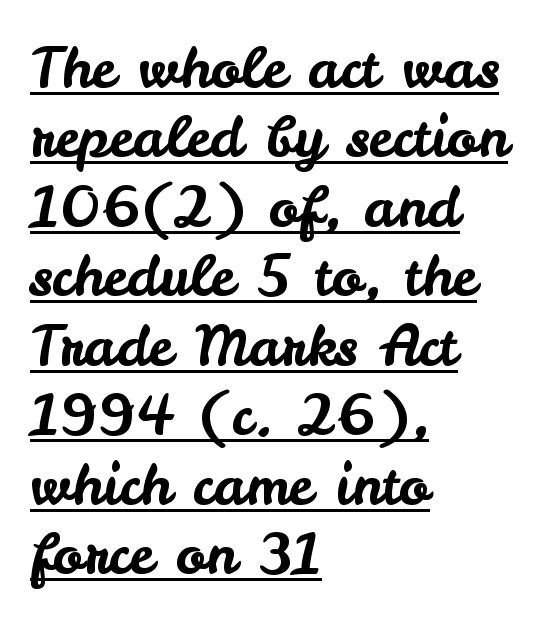
{"serif": "no", "width": "normal", "stroke_contrast": "low", "x_height": "small", "monospaced": "no", "underline": "yes", "align": "left", "line_spacing_ratio": 1.24, "letter_spacing": "normal", "letter_spacing_em": 0.0, "glyph_px": 56}
